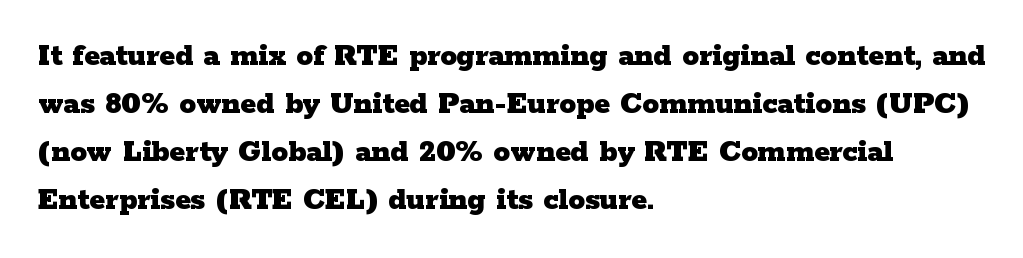
{"serif": "yes", "italic": "no", "bold": "yes", "weight": "heavy", "width": "wide", "stroke_contrast": "low", "x_height": "medium", "monospaced": "no", "underline": "no", "align": "left", "line_spacing": "normal", "line_spacing_ratio": 1.45, "letter_spacing": "normal", "letter_spacing_em": 0.0, "glyph_px": 33}
